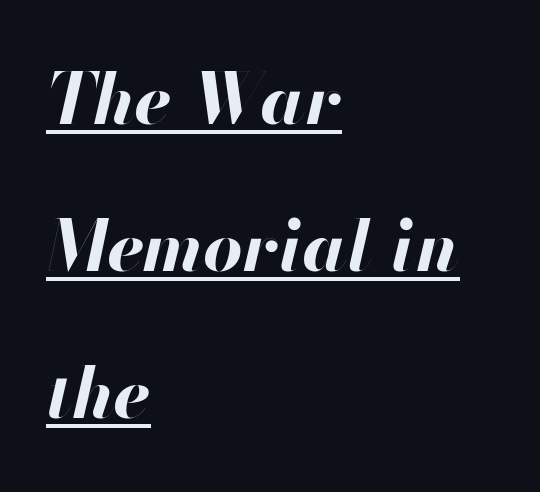
{"italic": "yes", "lean": "right", "slant_degrees": 13, "bold": "yes", "weight": "bold", "width": "normal", "stroke_contrast": "high", "x_height": "small", "monospaced": "no", "underline": "yes", "align": "left", "line_spacing": "loose", "line_spacing_ratio": 2.13, "letter_spacing": "normal", "letter_spacing_em": 0.0, "glyph_px": 69}
